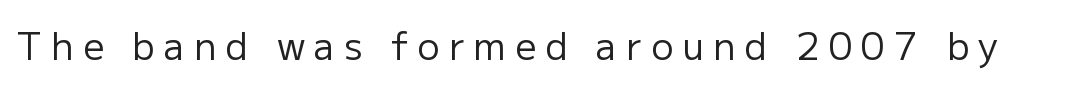
{"serif": "no", "italic": "no", "bold": "no", "weight": "regular", "width": "normal", "stroke_contrast": "low", "x_height": "medium", "monospaced": "no", "underline": "no", "letter_spacing": "wide", "letter_spacing_em": 0.25, "glyph_px": 37}
